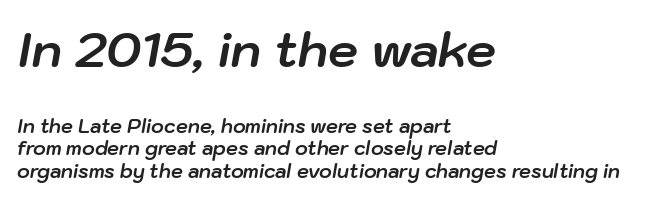
The image shows 48 px bold type, italic (leaning right); set left-aligned, line spacing 1.19x, normal letter spacing, not underlined; the first (top) block is 2.53x larger; low stroke contrast and a medium x-height.
